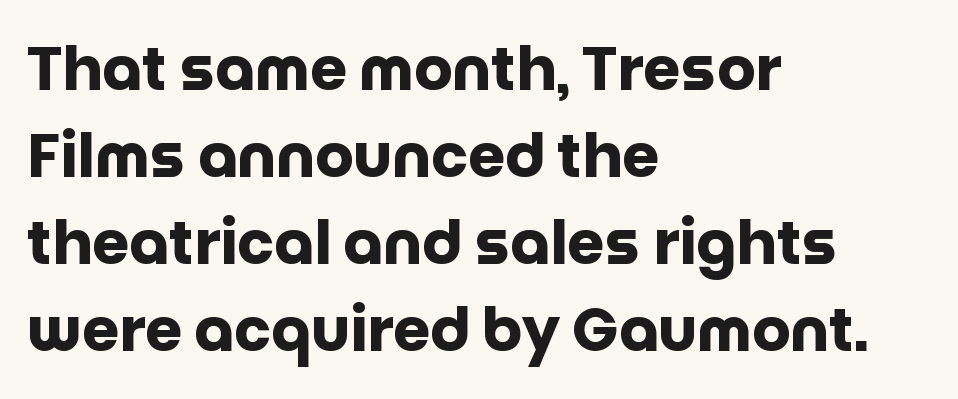
The lettering stays uniformly vertical, giving the passage a roman look. Each word holds together tightly as a unit, with standard inter-letter gaps. Horizontally, the lines are justified to the leading edge only. Each new line begins a customary step beneath the previous one. Descenders hang freely into open space. Set as a true bold cut, around the 700 mark.
